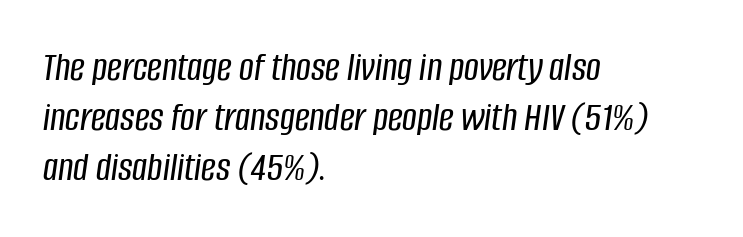
{"italic": "yes", "lean": "right", "slant_degrees": 8, "width": "condensed", "stroke_contrast": "low", "x_height": "large", "monospaced": "no", "underline": "no", "align": "left", "line_spacing_ratio": 1.22, "letter_spacing": "normal", "letter_spacing_em": 0.0, "glyph_px": 41}
